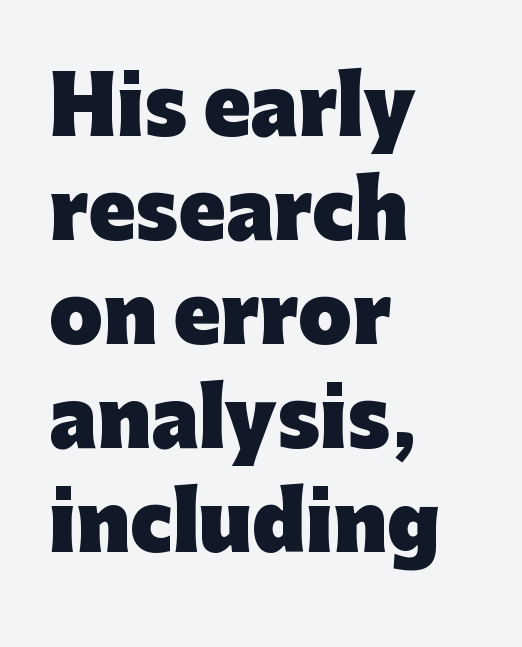
Q: Is the text bold? A: Yes.
Q: Is the text italic (slanted)? A: No, it is upright.
Q: Is the typeface a serif or a sans-serif typeface? A: Sans-serif.
Q: Is the text underlined? A: No.
Q: How is the paragraph aligned? A: Left-aligned.
Q: Is the spacing between letters normal or unusually wide? A: Normal.
Q: Is the spacing between lines tight, normal or loose? A: Normal.
Q: Width (condensed, normal, or wide)? A: Normal.
Q: Stroke contrast? A: Low.
Q: x-height? A: Medium.
Q: Monospaced? A: No.
